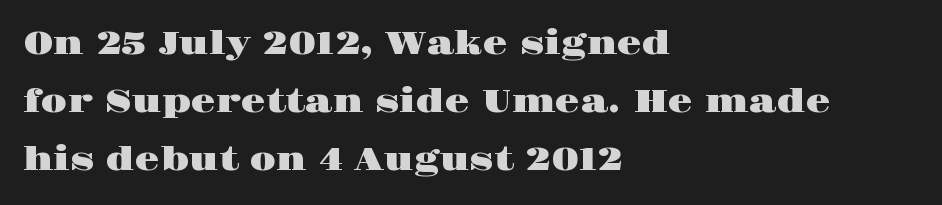
The text was rendered using a seriffed face with decorative stroke endings. You could call the tracking neutral — neither tight nor loose. Upright lettering throughout. Is this a fixed-width face? No — the glyphs have proportional, varying widths.
